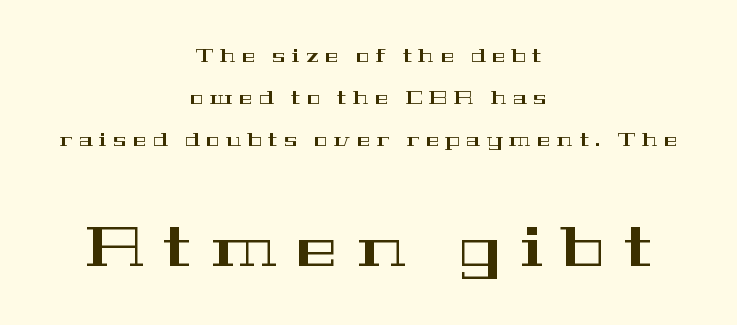
Q: Is the text italic (slanted)? A: No, it is upright.
Q: Is the typeface a serif or a sans-serif typeface? A: Serif.
Q: Is the text underlined? A: No.
Q: How is the paragraph aligned? A: Centered.
Q: Is the spacing between letters normal or unusually wide? A: Unusually wide.
Q: Is the spacing between lines tight, normal or loose? A: Loose.
Q: Which block of text is set in a larger size, the first (top) or the second (bottom)? A: The second (bottom) one.
Q: Width (condensed, normal, or wide)? A: Wide.
Q: Stroke contrast? A: High.
Q: x-height? A: Medium.
Q: Monospaced? A: No.
